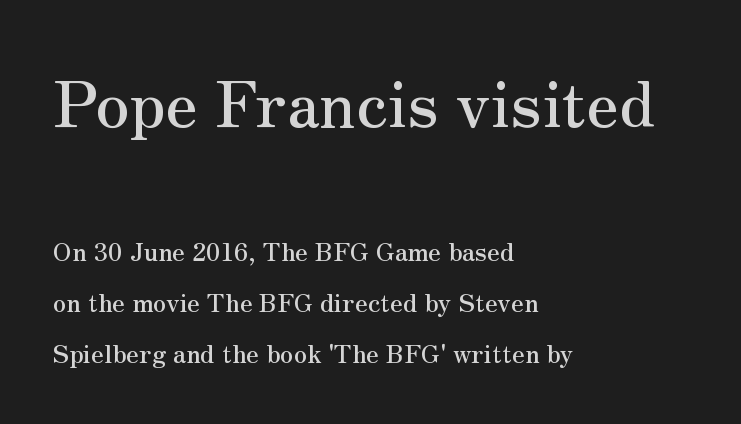
Q: Is the text italic (slanted)? A: No, it is upright.
Q: Is the typeface a serif or a sans-serif typeface? A: Serif.
Q: Is the text underlined? A: No.
Q: How is the paragraph aligned? A: Left-aligned.
Q: Is the spacing between letters normal or unusually wide? A: Normal.
Q: Is the spacing between lines tight, normal or loose? A: Loose.
Q: Which block of text is set in a larger size, the first (top) or the second (bottom)? A: The first (top) one.
Q: Width (condensed, normal, or wide)? A: Normal.
Q: Stroke contrast? A: Medium.
Q: x-height? A: Small.
Q: Monospaced? A: No.
